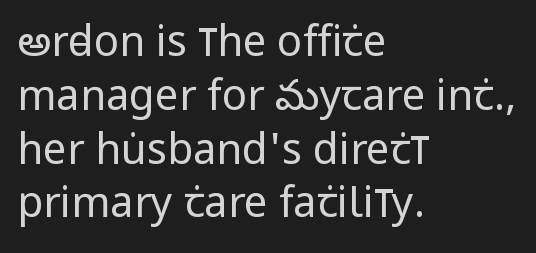
Think standard paragraph weight, or any step lighter than that. You can tell it's not italic because the verticals are truly vertical. Nobody touched the tracking dial on this one. The passage is arranged the way most books set body copy — flush left. Type style note: lacks serifs.
